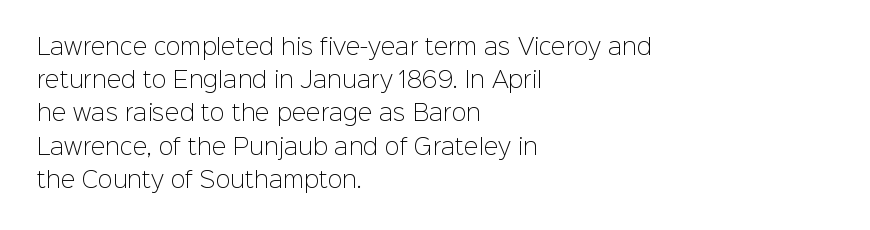
{"italic": "no", "bold": "no", "underline": "no", "align": "left", "line_spacing": "normal", "line_spacing_ratio": 1.51, "letter_spacing": "normal", "letter_spacing_em": 0.0, "glyph_px": 22}
